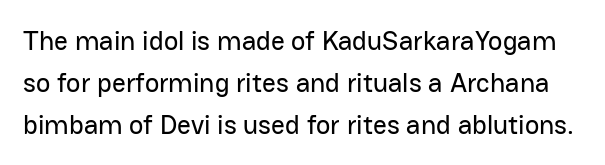
{"italic": "no", "underline": "no", "line_spacing": "normal", "line_spacing_ratio": 1.55, "letter_spacing": "normal", "letter_spacing_em": 0.0, "glyph_px": 27}
